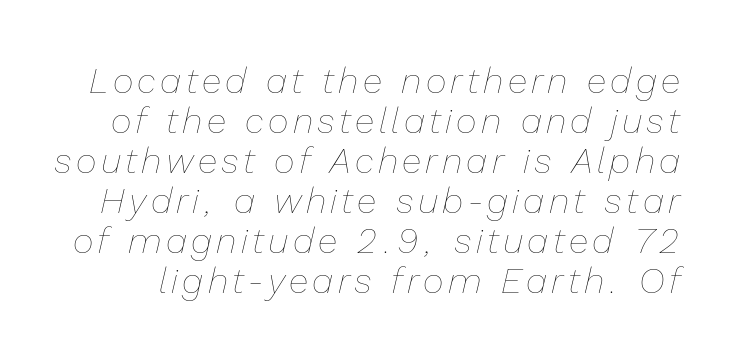
Rows of type sit shoulder to shoulder in the vertical direction. A light-to-regular cut is what we see here. Lines of text with bare space underneath. The rendering uses natural spacing where letterforms have individual widths. The face used here has a pronounced slope to its letters.
